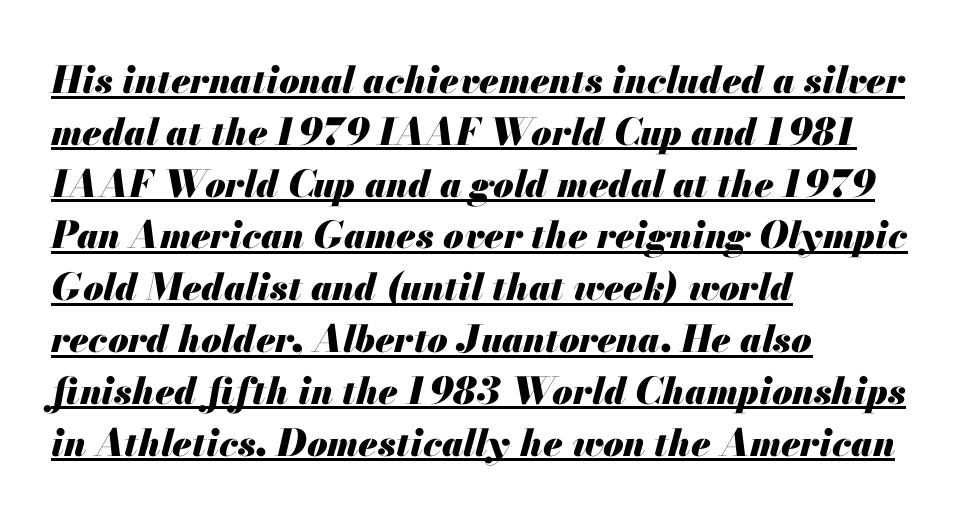
The image shows 37 px heavy type, italic (leaning right); set left-aligned, normal line spacing (1.4x), normal letter spacing, underlined; medium stroke contrast and a small x-height.
